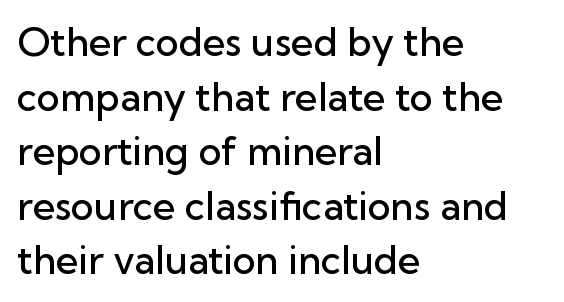
Q: Is the text bold? A: Semi-bold.
Q: Is the text italic (slanted)? A: No, it is upright.
Q: Is the typeface a serif or a sans-serif typeface? A: Sans-serif.
Q: Is the text underlined? A: No.
Q: How is the paragraph aligned? A: Left-aligned.
Q: Is the spacing between letters normal or unusually wide? A: Normal.
Q: Is the spacing between lines tight, normal or loose? A: Normal.
Q: Width (condensed, normal, or wide)? A: Normal.
Q: Stroke contrast? A: Low.
Q: x-height? A: Medium.
Q: Monospaced? A: No.
